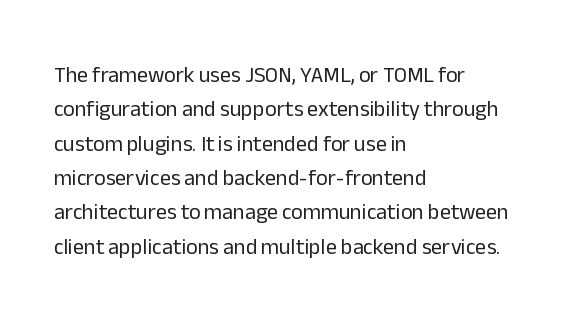
Q: Is the text bold? A: No.
Q: Is the text italic (slanted)? A: No, it is upright.
Q: Is the text underlined? A: No.
Q: How is the paragraph aligned? A: Left-aligned.
Q: Is the spacing between letters normal or unusually wide? A: Normal.
Q: Is the spacing between lines tight, normal or loose? A: Normal.
